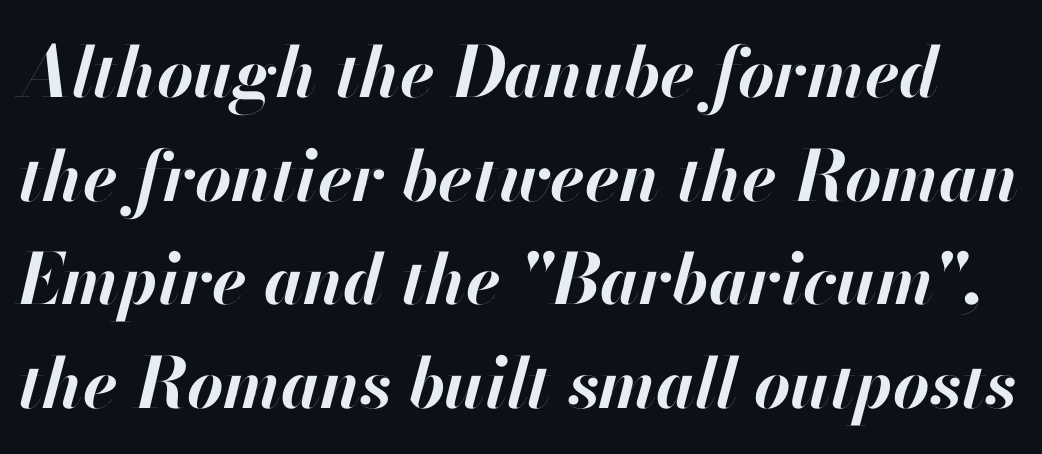
{"italic": "yes", "lean": "right", "slant_degrees": 13, "bold": "yes", "weight": "bold", "width": "normal", "stroke_contrast": "high", "x_height": "small", "monospaced": "no", "underline": "no", "line_spacing": "normal", "line_spacing_ratio": 1.48, "letter_spacing": "normal", "letter_spacing_em": 0.0, "glyph_px": 70}
